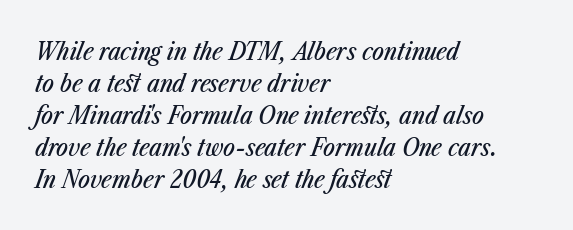
The rows are spaced the way most documents space them. The horizontal fit of the characters is conventional and even. An italicized treatment has been applied to the whole sample. Horizontally, the lines are justified to the leading edge only. A clean baseline with only descenders dipping below it.
